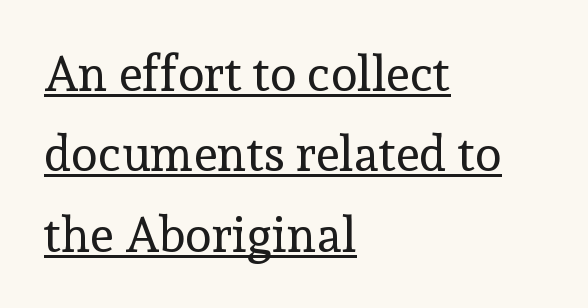
The image shows 49 px regular-weight serif type, upright; set left-aligned, normal line spacing (1.64x), normal letter spacing, underlined; a medium x-height.
